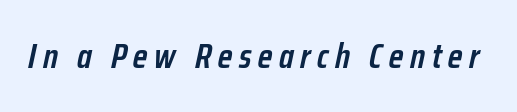
The image shows 35 px semibold, condensed type, italic (leaning right); set not underlined; low stroke contrast and a medium x-height.
